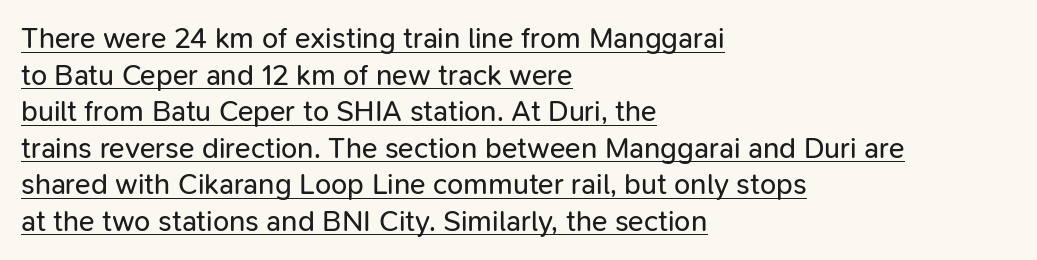
Q: Is the text bold? A: No.
Q: Is the text italic (slanted)? A: No, it is upright.
Q: Is the typeface a serif or a sans-serif typeface? A: Sans-serif.
Q: Is the text underlined? A: Yes.
Q: How is the paragraph aligned? A: Left-aligned.
Q: Is the spacing between letters normal or unusually wide? A: Normal.
Q: Is the spacing between lines tight, normal or loose? A: Normal.
Q: Width (condensed, normal, or wide)? A: Normal.
Q: Stroke contrast? A: Low.
Q: x-height? A: Medium.
Q: Monospaced? A: No.
